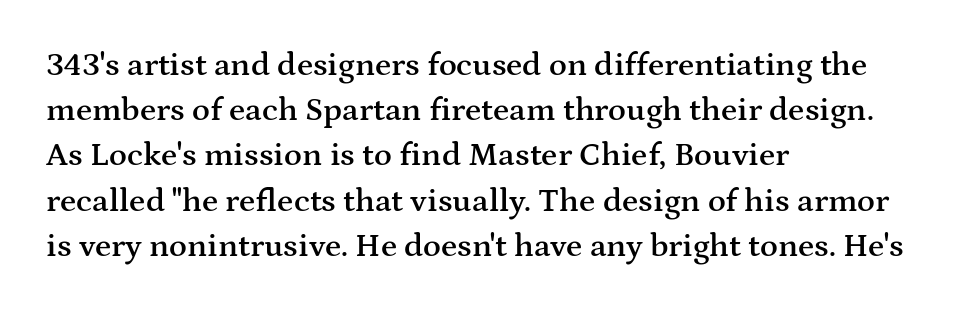
The image shows 33 px semibold, wide serif type, upright; set left-aligned, normal line spacing (1.37x), normal letter spacing, not underlined; medium stroke contrast and a medium x-height.
